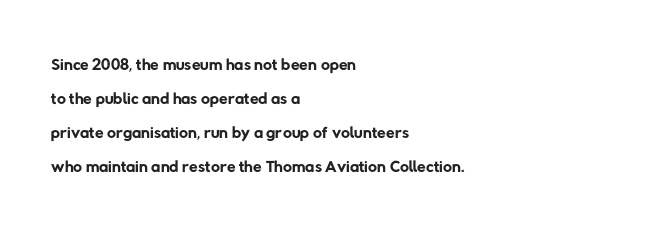
{"bold": "no", "underline": "no", "align": "left", "line_spacing": "normal", "line_spacing_ratio": 1.36, "letter_spacing": "normal", "letter_spacing_em": 0.0, "glyph_px": 25}
